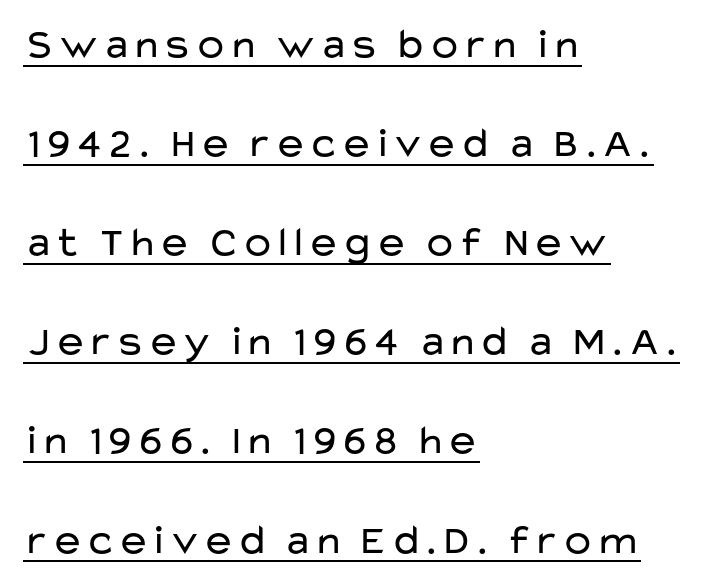
{"serif": "no", "italic": "no", "bold": "no", "weight": "regular", "width": "wide", "stroke_contrast": "low", "x_height": "medium", "monospaced": "no", "underline": "yes", "align": "left", "line_spacing": "loose", "line_spacing_ratio": 2.36, "letter_spacing": "normal", "letter_spacing_em": 0.0, "glyph_px": 42}
